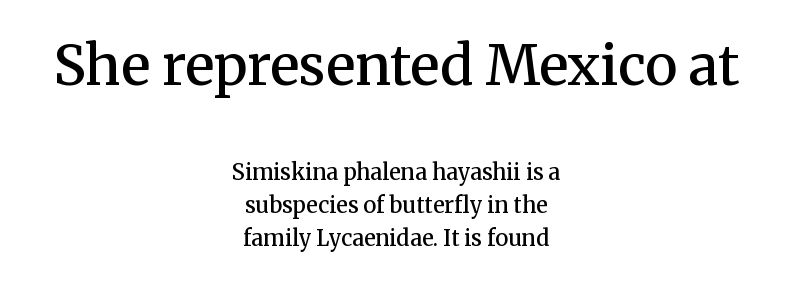
The zone under the glyphs is completely vacant. The designer gave the opening block more size than the closing block. Is the letter spacing exaggerated? No — it looks like the ordinary default. I'd call this a serif setting — the letters wear small feet. The compositor balanced each line on the midline. The vertical gap from one line to the next is medium.
